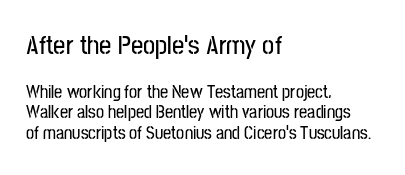
{"italic": "no", "underline": "no", "align": "left", "line_spacing": "tight", "line_spacing_ratio": 1.15, "letter_spacing": "normal", "letter_spacing_em": 0.0, "larger_block": "first", "size_ratio": 1.5, "glyph_px": 27}
